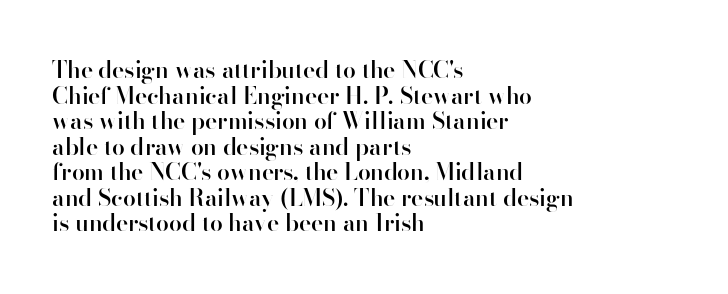
{"italic": "no", "bold": "semi", "underline": "no", "align": "left", "line_spacing": "tight", "line_spacing_ratio": 1.11, "letter_spacing": "normal", "letter_spacing_em": 0.0, "glyph_px": 23}
